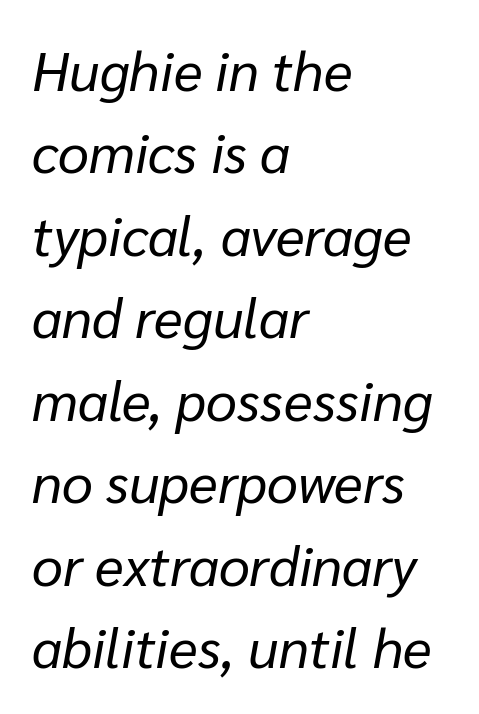
Only glyphs here, with clear space below each row. Would a proofreader flag this as italicized? Yes. Spacing verdict: proportional, widths tailored to each character. The gaps between neighbouring characters are ordinary and unremarkable. The lines sit at an ordinary, default distance from one another. Typeset ragged right — the left edge is the straight one.
